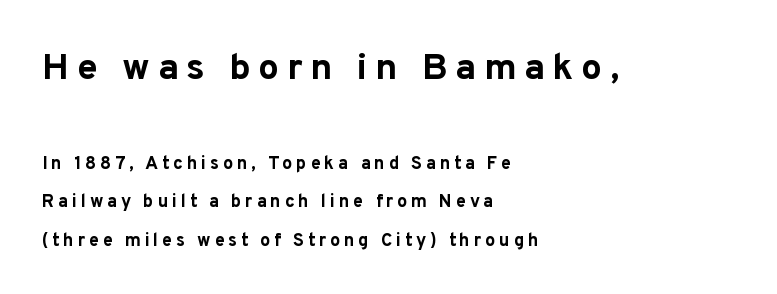
{"serif": "no", "italic": "no", "bold": "yes", "weight": "bold", "width": "normal", "stroke_contrast": "low", "x_height": "medium", "monospaced": "no", "underline": "no", "align": "left", "line_spacing": "loose", "line_spacing_ratio": 2.14, "letter_spacing": "wide", "letter_spacing_em": 0.21, "larger_block": "first", "size_ratio": 2.06, "glyph_px": 37}
